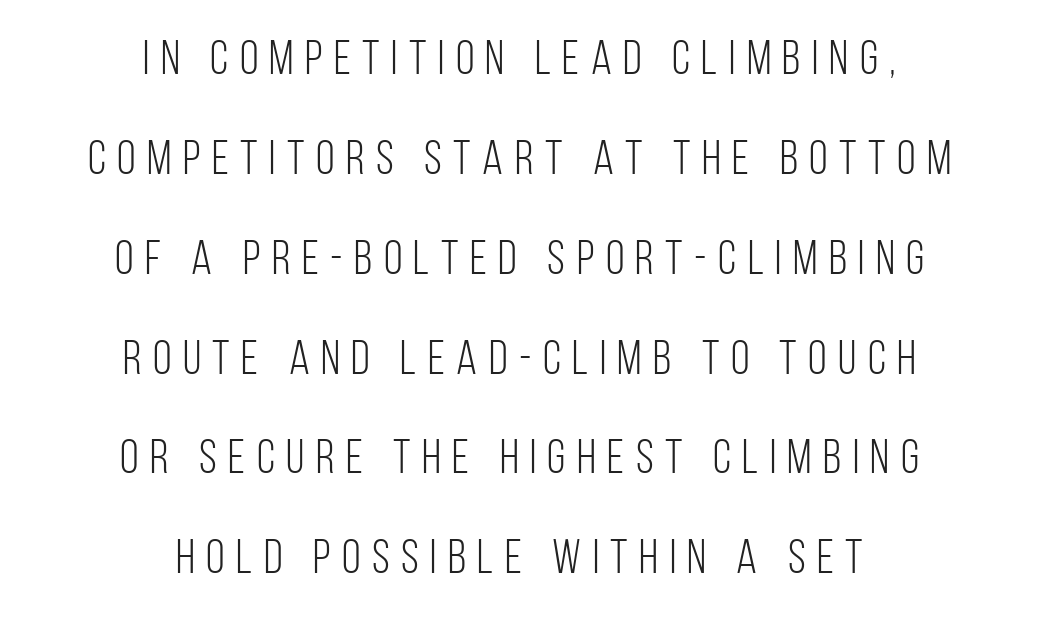
The image shows 48 px light, condensed sans-serif type, upright; set centered, loose line spacing (2.08x), unusually wide letter spacing (+0.24 em), not underlined; low stroke contrast and a large x-height.
